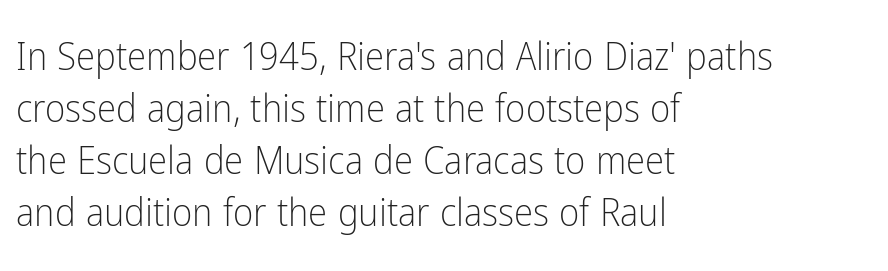
{"serif": "no", "italic": "no", "bold": "no", "weight": "light", "width": "condensed", "stroke_contrast": "low", "x_height": "medium", "monospaced": "no", "underline": "no", "align": "left", "line_spacing": "normal", "line_spacing_ratio": 1.33, "letter_spacing": "normal", "letter_spacing_em": 0.0, "glyph_px": 39}
